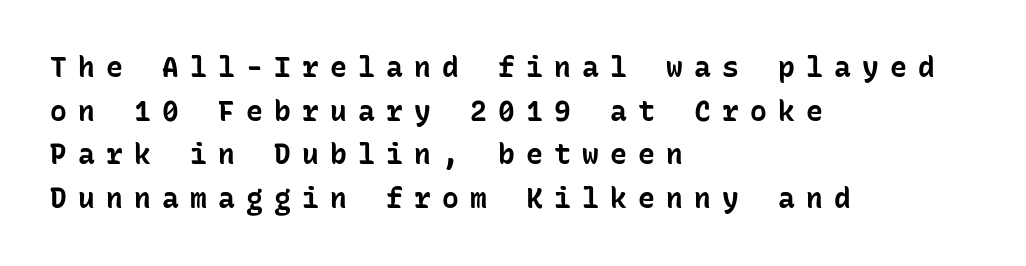
The image shows 28 px bold sans-serif type, upright, monospaced; set left-aligned, normal line spacing (1.56x), unusually wide letter spacing (+0.4 em), not underlined; low stroke contrast and a medium x-height.
